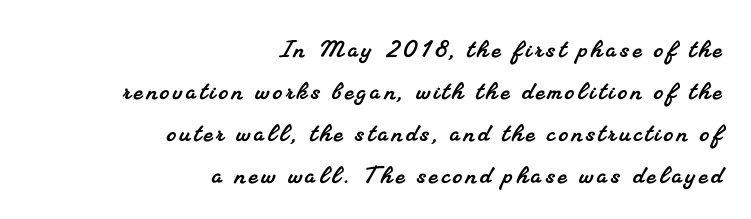
The image shows 30 px serif type; set right-aligned, normal line spacing (1.4x), not underlined; medium stroke contrast and a small x-height.
